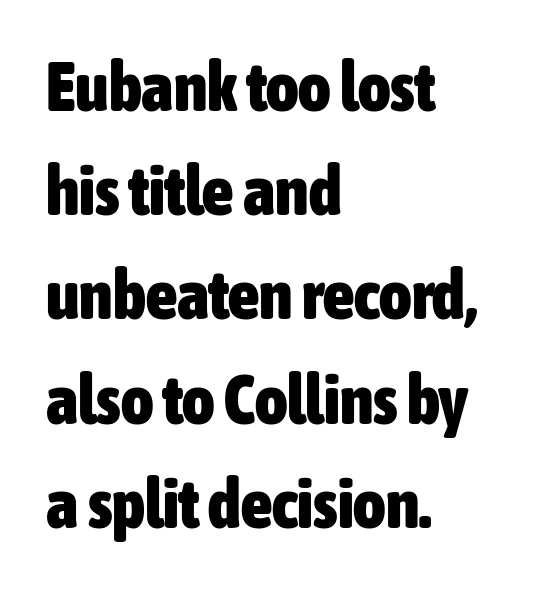
Q: Is the text bold? A: Yes.
Q: Is the text italic (slanted)? A: No, it is upright.
Q: Is the typeface a serif or a sans-serif typeface? A: Sans-serif.
Q: Is the text underlined? A: No.
Q: How is the paragraph aligned? A: Left-aligned.
Q: Is the spacing between letters normal or unusually wide? A: Normal.
Q: Is the spacing between lines tight, normal or loose? A: Normal.
Q: Width (condensed, normal, or wide)? A: Condensed.
Q: Stroke contrast? A: Low.
Q: x-height? A: Medium.
Q: Monospaced? A: No.
